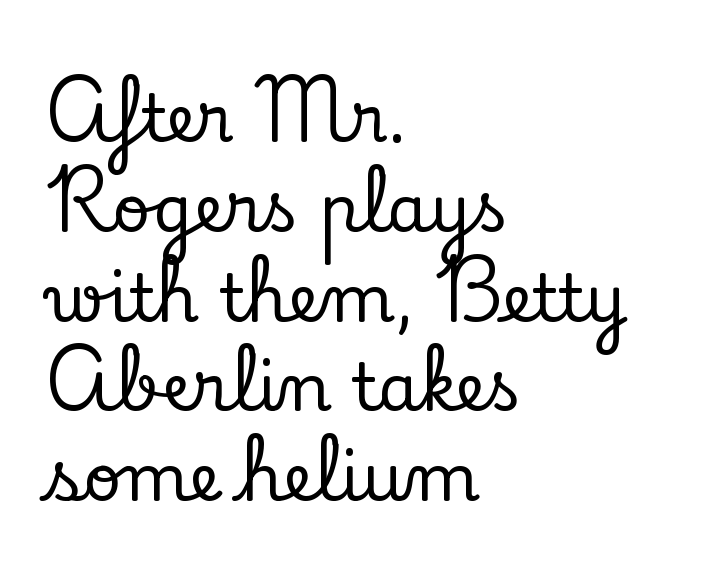
The image shows 66 px serif type, upright; set left-aligned, normal line spacing (1.36x), normal letter spacing, not underlined; low stroke contrast and a small x-height.
